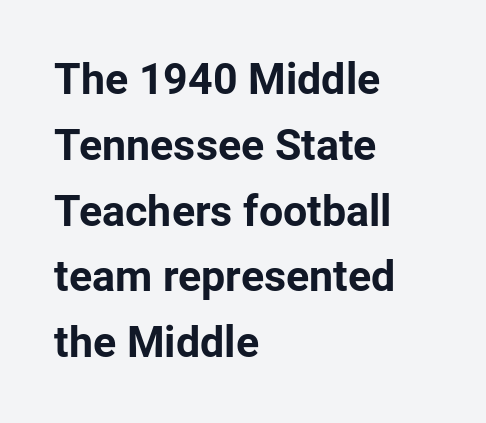
{"serif": "no", "italic": "no", "bold": "yes", "weight": "bold", "width": "normal", "stroke_contrast": "low", "x_height": "medium", "monospaced": "no", "underline": "no", "align": "left", "line_spacing": "normal", "line_spacing_ratio": 1.53, "letter_spacing": "normal", "letter_spacing_em": 0.0, "glyph_px": 43}
